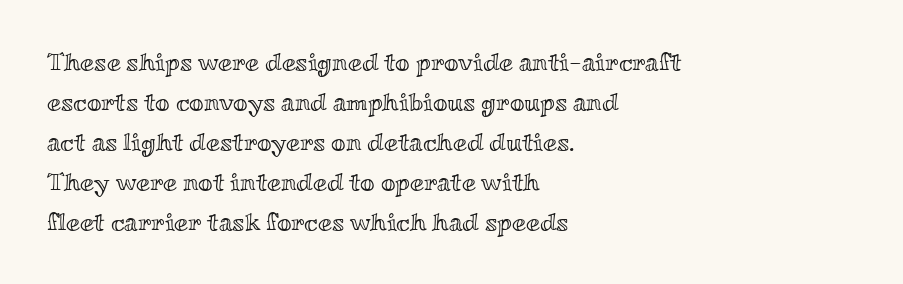
{"italic": "no", "underline": "no", "align": "left", "line_spacing": "normal", "line_spacing_ratio": 1.6, "letter_spacing": "normal", "letter_spacing_em": 0.0, "glyph_px": 25}
